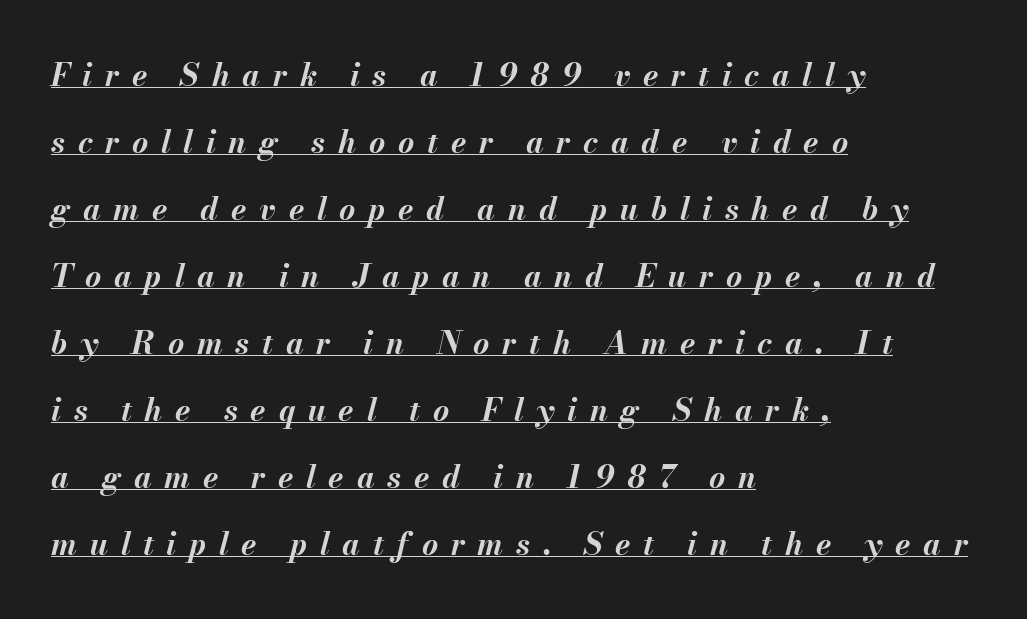
The image shows 31 px bold type, italic (leaning right); set left-aligned, loose line spacing (2.16x), unusually wide letter spacing (+0.41 em), underlined; medium stroke contrast and a small x-height.
